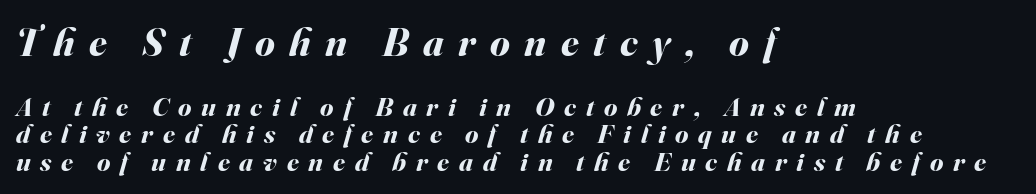
The image shows 40 px bold type, italic (leaning right); set left-aligned, tight line spacing (1.02x), unusually wide letter spacing (+0.36 em), not underlined; the first (top) block is 1.48x larger; medium stroke contrast and a small x-height.
